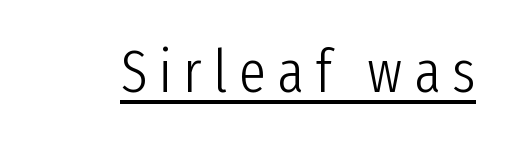
Q: Is the text bold? A: No.
Q: Is the text italic (slanted)? A: No, it is upright.
Q: Is the typeface a serif or a sans-serif typeface? A: Sans-serif.
Q: Is the text underlined? A: Yes.
Q: Width (condensed, normal, or wide)? A: Condensed.
Q: Stroke contrast? A: Low.
Q: x-height? A: Medium.
Q: Monospaced? A: No.
